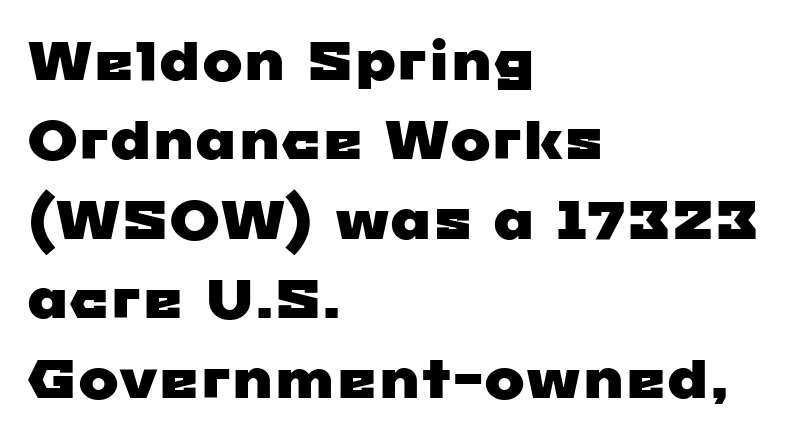
The image shows 54 px wide sans-serif type; set left-aligned, normal line spacing (1.47x), normal letter spacing, not underlined; low stroke contrast and a medium x-height.
